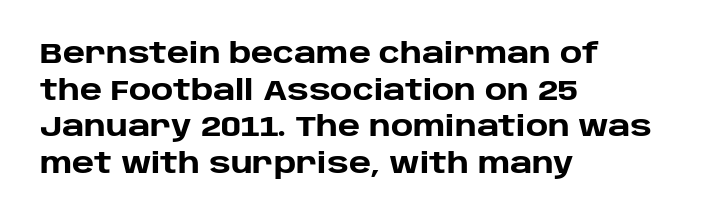
Q: Is the text bold? A: Yes.
Q: Is the text italic (slanted)? A: No, it is upright.
Q: Is the typeface a serif or a sans-serif typeface? A: Sans-serif.
Q: Is the text underlined? A: No.
Q: How is the paragraph aligned? A: Left-aligned.
Q: Is the spacing between letters normal or unusually wide? A: Normal.
Q: Is the spacing between lines tight, normal or loose? A: Normal.
Q: Width (condensed, normal, or wide)? A: Normal.
Q: Stroke contrast? A: Low.
Q: x-height? A: Large.
Q: Monospaced? A: No.
